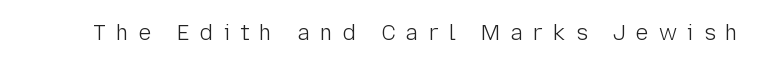
The passage shown is not underscored anywhere. This sample uses an upright cut, with every glyph sitting square on the baseline. The tracking jumps out immediately: characters are airy and widely separated. The strokes carry an ordinary text weight at most.
